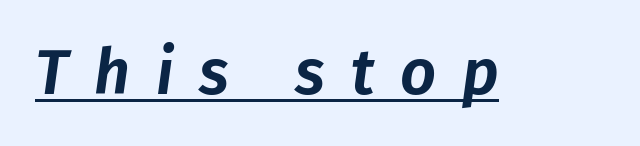
{"italic": "yes", "lean": "right", "slant_degrees": 8, "width": "normal", "stroke_contrast": "low", "x_height": "medium", "monospaced": "no", "underline": "yes", "letter_spacing": "wide", "letter_spacing_em": 0.41, "glyph_px": 63}
